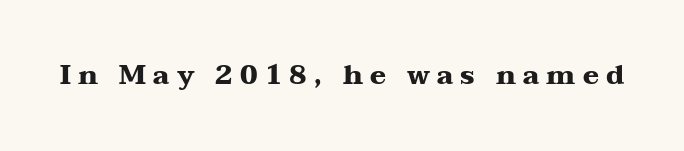
Q: Is the text bold? A: Yes.
Q: Is the text italic (slanted)? A: No, it is upright.
Q: Is the text underlined? A: No.
Q: Is the spacing between letters normal or unusually wide? A: Unusually wide.
